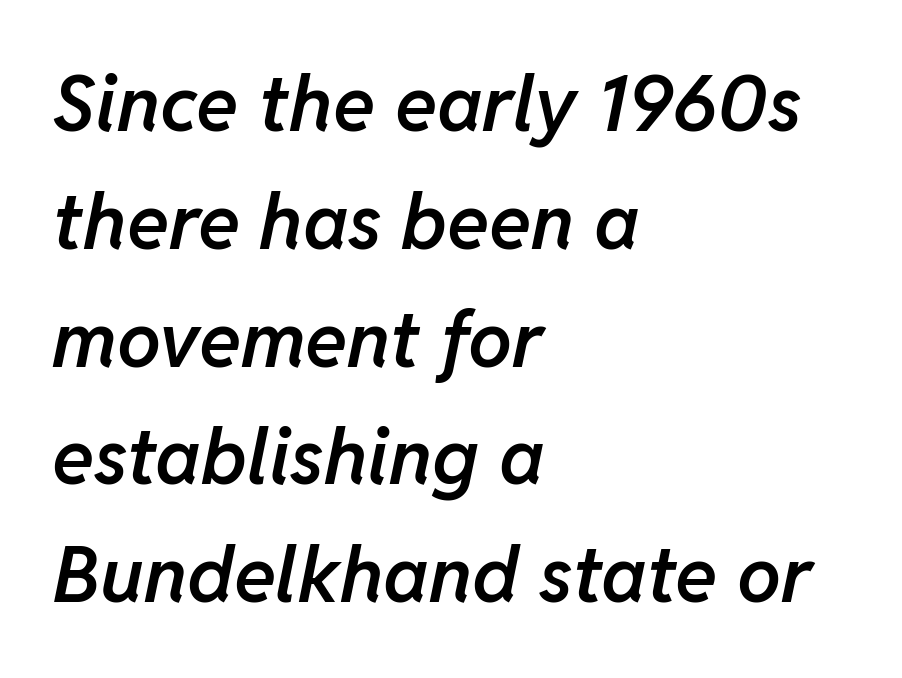
The passage shown is typed in a proportional face where columns would drift. Interline gaps are of average width in this sample. Unmarked baselines from the first word to the last. The glyphs look as if they've been sheared to an angle. The rendering uses a semibold face; strokes are thickened but not to full bold.
